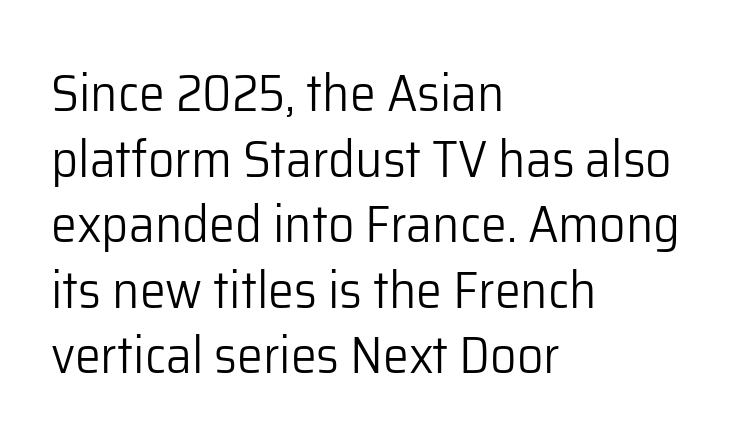
Q: Is the text bold? A: No.
Q: Is the text italic (slanted)? A: No, it is upright.
Q: Is the typeface a serif or a sans-serif typeface? A: Sans-serif.
Q: Is the text underlined? A: No.
Q: How is the paragraph aligned? A: Left-aligned.
Q: Is the spacing between letters normal or unusually wide? A: Normal.
Q: Is the spacing between lines tight, normal or loose? A: Normal.
Q: Width (condensed, normal, or wide)? A: Normal.
Q: Stroke contrast? A: Low.
Q: x-height? A: Medium.
Q: Monospaced? A: No.
